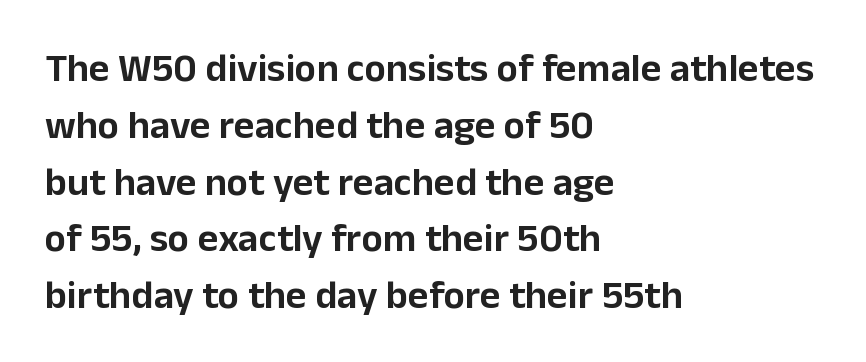
Q: Is the text italic (slanted)? A: No, it is upright.
Q: Is the typeface a serif or a sans-serif typeface? A: Sans-serif.
Q: Is the text underlined? A: No.
Q: How is the paragraph aligned? A: Left-aligned.
Q: Is the spacing between letters normal or unusually wide? A: Normal.
Q: Is the spacing between lines tight, normal or loose? A: Normal.
Q: Width (condensed, normal, or wide)? A: Normal.
Q: Stroke contrast? A: Low.
Q: x-height? A: Medium.
Q: Monospaced? A: No.
